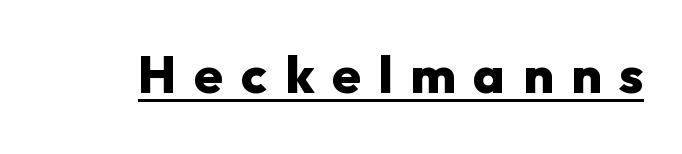
{"serif": "no", "italic": "no", "bold": "yes", "weight": "heavy", "width": "normal", "stroke_contrast": "low", "x_height": "medium", "monospaced": "no", "underline": "yes", "letter_spacing": "wide", "letter_spacing_em": 0.34, "glyph_px": 52}
